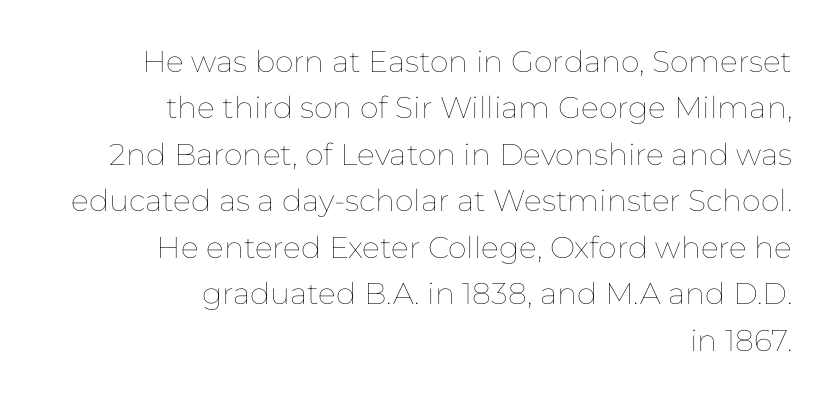
The passage shown is typed in a proportional face where columns would drift. The passage shown has conventional tracking throughout. The typography opts for an upright posture over an oblique one. Regarding leading, the lines here are spaced in the standard way. Glance below the letters and you will spot only blank space. Weight: not bold — regular or lighter.
